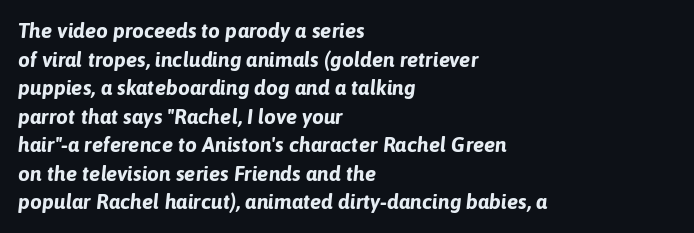
{"italic": "yes", "lean": "right", "slant_degrees": 6, "bold": "yes", "underline": "no", "align": "left", "line_spacing": "normal", "line_spacing_ratio": 1.36, "letter_spacing": "normal", "letter_spacing_em": 0.0, "glyph_px": 21}
